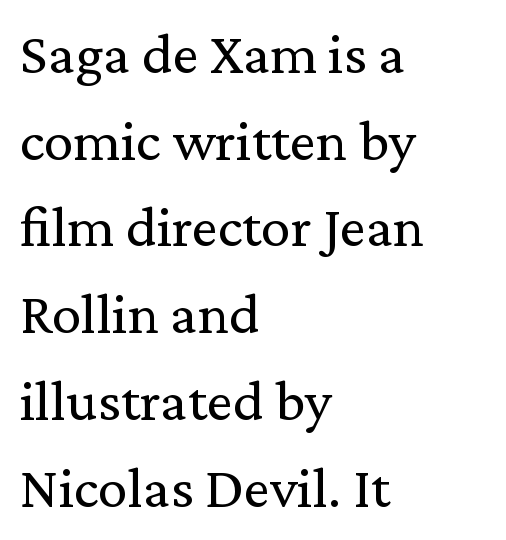
Q: Is the text bold? A: No.
Q: Is the text italic (slanted)? A: No, it is upright.
Q: Is the typeface a serif or a sans-serif typeface? A: Serif.
Q: Is the text underlined? A: No.
Q: How is the paragraph aligned? A: Left-aligned.
Q: Is the spacing between letters normal or unusually wide? A: Normal.
Q: Is the spacing between lines tight, normal or loose? A: Normal.
Q: Width (condensed, normal, or wide)? A: Normal.
Q: Stroke contrast? A: Medium.
Q: x-height? A: Medium.
Q: Monospaced? A: No.
